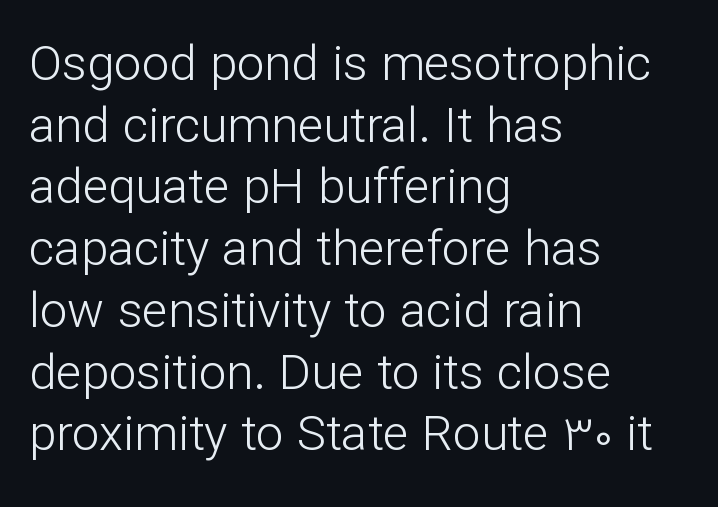
The image shows 49 px light sans-serif type, upright; set left-aligned, normal line spacing (1.26x), normal letter spacing, not underlined; low stroke contrast and a medium x-height.
